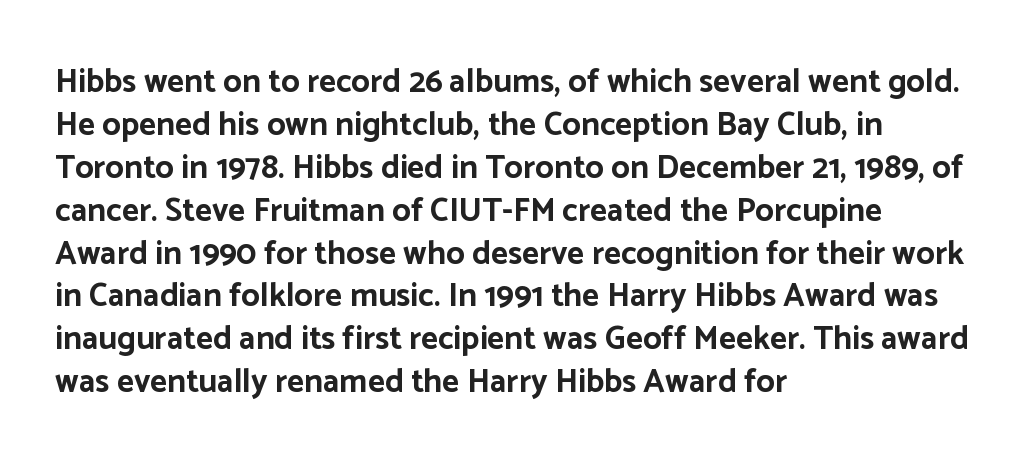
Q: Is the text bold? A: Yes.
Q: Is the text italic (slanted)? A: No, it is upright.
Q: Is the typeface a serif or a sans-serif typeface? A: Sans-serif.
Q: Is the text underlined? A: No.
Q: How is the paragraph aligned? A: Left-aligned.
Q: Is the spacing between letters normal or unusually wide? A: Normal.
Q: Is the spacing between lines tight, normal or loose? A: Normal.
Q: Width (condensed, normal, or wide)? A: Normal.
Q: Stroke contrast? A: Low.
Q: x-height? A: Medium.
Q: Monospaced? A: No.
